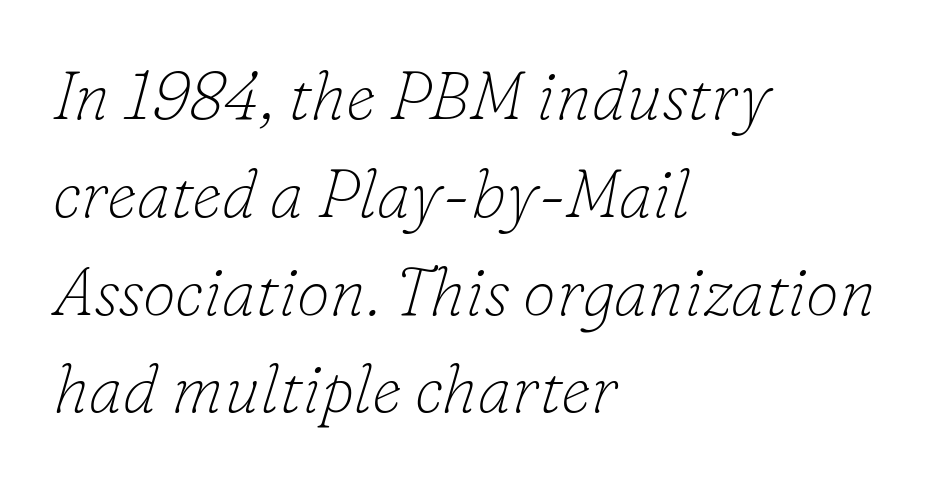
Q: Is the text bold? A: No.
Q: Is the text italic (slanted)? A: Yes, it leans right by about 16 degrees.
Q: Is the typeface a serif or a sans-serif typeface? A: Serif.
Q: Is the text underlined? A: No.
Q: How is the paragraph aligned? A: Left-aligned.
Q: Is the spacing between letters normal or unusually wide? A: Normal.
Q: Is the spacing between lines tight, normal or loose? A: Normal.
Q: Width (condensed, normal, or wide)? A: Normal.
Q: Stroke contrast? A: Low.
Q: x-height? A: Small.
Q: Monospaced? A: No.
